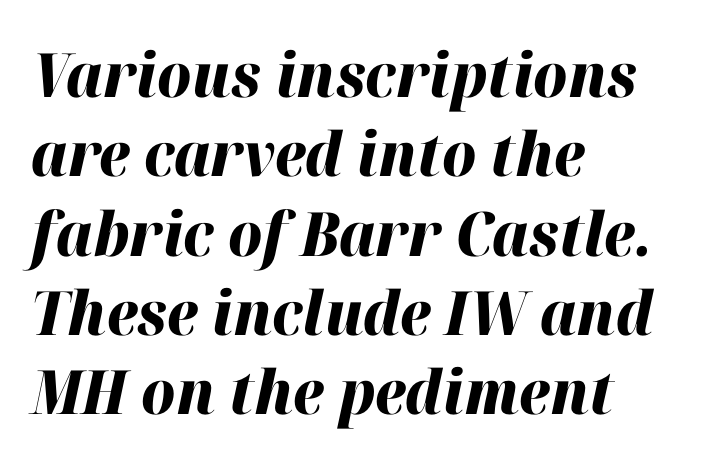
{"italic": "yes", "lean": "right", "slant_degrees": 12, "bold": "yes", "weight": "heavy", "width": "normal", "stroke_contrast": "high", "x_height": "medium", "monospaced": "no", "underline": "no", "align": "left", "line_spacing": "normal", "line_spacing_ratio": 1.3, "letter_spacing": "normal", "letter_spacing_em": 0.0, "glyph_px": 61}
